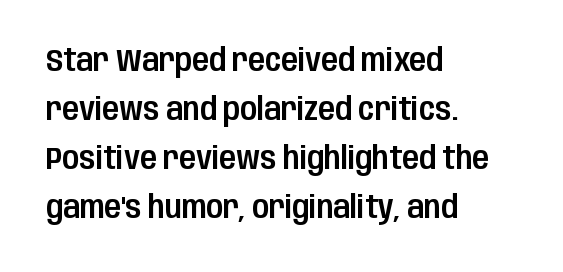
Q: Is the text italic (slanted)? A: No, it is upright.
Q: Is the typeface a serif or a sans-serif typeface? A: Sans-serif.
Q: Is the text underlined? A: No.
Q: How is the paragraph aligned? A: Left-aligned.
Q: Is the spacing between letters normal or unusually wide? A: Normal.
Q: Is the spacing between lines tight, normal or loose? A: Normal.
Q: Width (condensed, normal, or wide)? A: Condensed.
Q: Stroke contrast? A: Low.
Q: x-height? A: Large.
Q: Monospaced? A: No.
